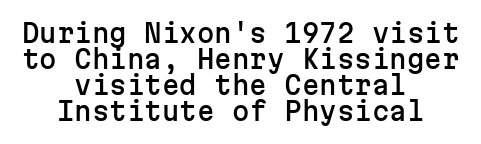
Q: Is the text italic (slanted)? A: No, it is upright.
Q: Is the text underlined? A: No.
Q: How is the paragraph aligned? A: Centered.
Q: Is the spacing between letters normal or unusually wide? A: Normal.
Q: Is the spacing between lines tight, normal or loose? A: Tight.
